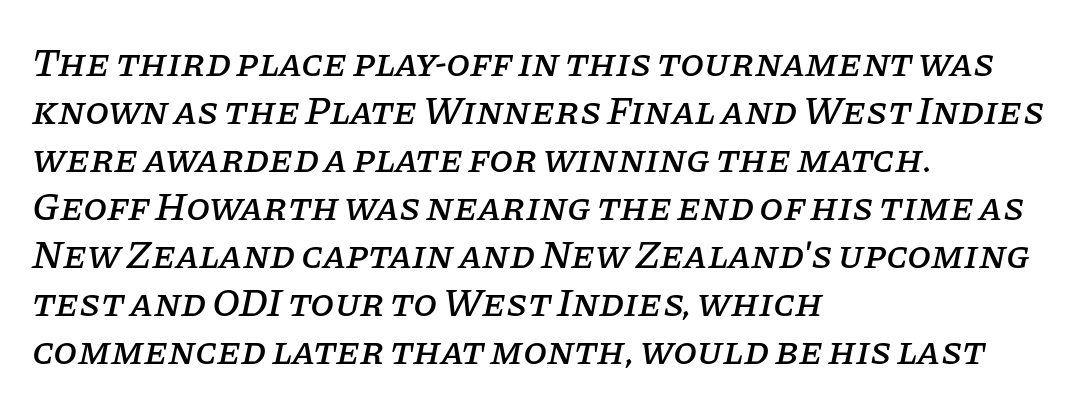
Q: Is the text italic (slanted)? A: Yes, it leans right by about 11 degrees.
Q: Is the typeface a serif or a sans-serif typeface? A: Serif.
Q: Is the text underlined? A: No.
Q: How is the paragraph aligned? A: Left-aligned.
Q: Is the spacing between letters normal or unusually wide? A: Normal.
Q: Width (condensed, normal, or wide)? A: Normal.
Q: Stroke contrast? A: Low.
Q: x-height? A: Large.
Q: Monospaced? A: No.
